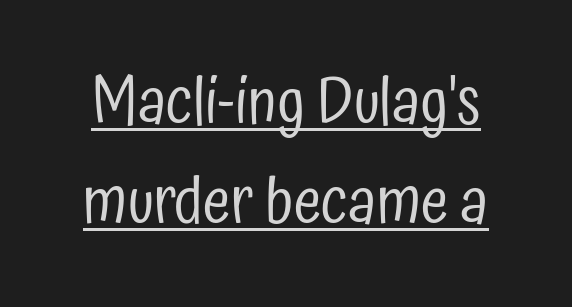
The image shows 63 px regular-weight, condensed sans-serif type, upright; set normal line spacing (1.58x), normal letter spacing, underlined; low stroke contrast and a medium x-height.
